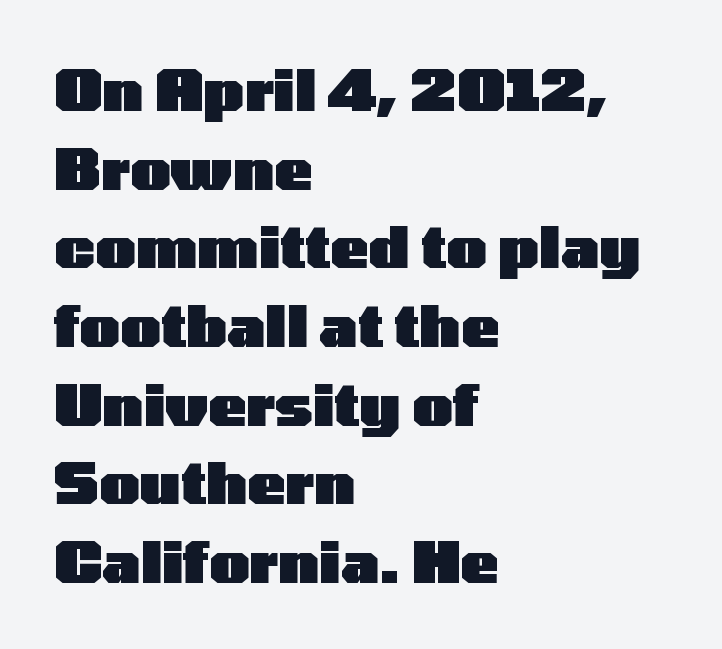
Compared with a centered layout, this one pins lines to the left instead. Words appear dense and cohesive because spacing is normal. The characters display no serif detailing; their extremities are plain. Think of a printed novel: that variable character pitch is what you see here. Evenly set lines give the paragraph a standard silhouette. How heavy is the stroke? Heavy — this is a bold.
